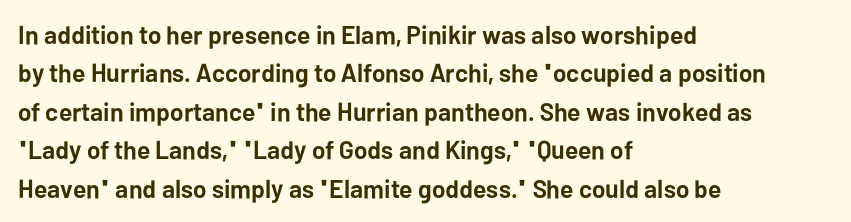
A typesetter would mark this as roman, not italic. Rule under the text: the space is simply empty. Layout note: lines flush left. The designer left line spacing at the default. What weight is shown? A full bold with thick strokes. This sample uses plain, unmodified letter spacing.
